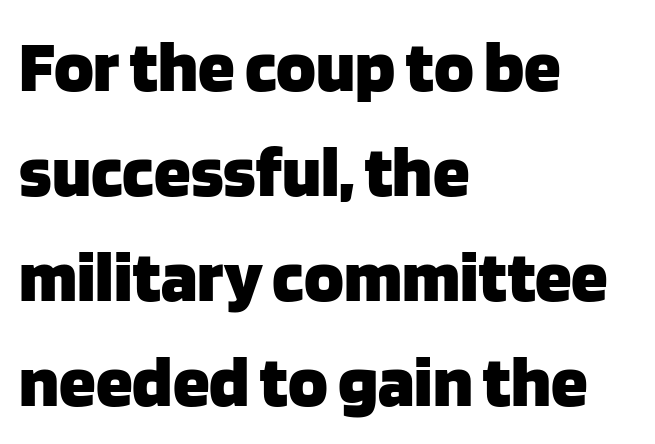
{"serif": "no", "italic": "no", "bold": "yes", "weight": "heavy", "width": "normal", "stroke_contrast": "low", "x_height": "large", "monospaced": "no", "underline": "no", "align": "left", "line_spacing": "normal", "line_spacing_ratio": 1.42, "letter_spacing": "normal", "letter_spacing_em": 0.0, "glyph_px": 74}
